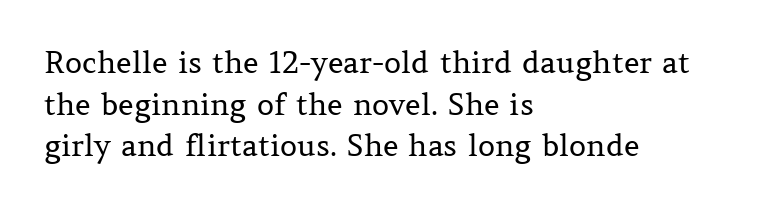
The image shows 30 px regular-weight serif type, upright; set left-aligned, normal line spacing (1.39x), normal letter spacing, not underlined; medium stroke contrast and a medium x-height.
